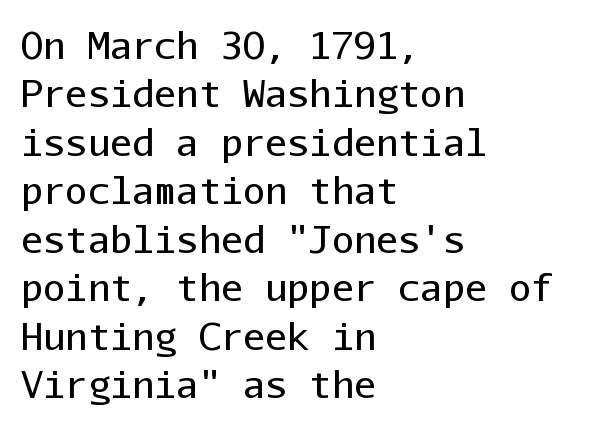
The image shows 37 px regular-weight sans-serif type, upright, monospaced; set left-aligned, normal line spacing (1.31x), normal letter spacing, not underlined; low stroke contrast and a medium x-height.
